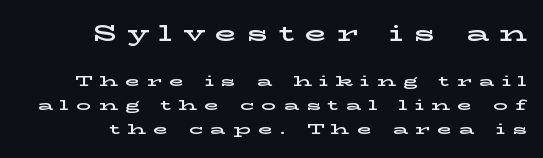
The image shows 22 px text type, upright; set normal line spacing (1.61x), unusually wide letter spacing (+0.48 em), not underlined; the first (top) block is 1.47x larger.
